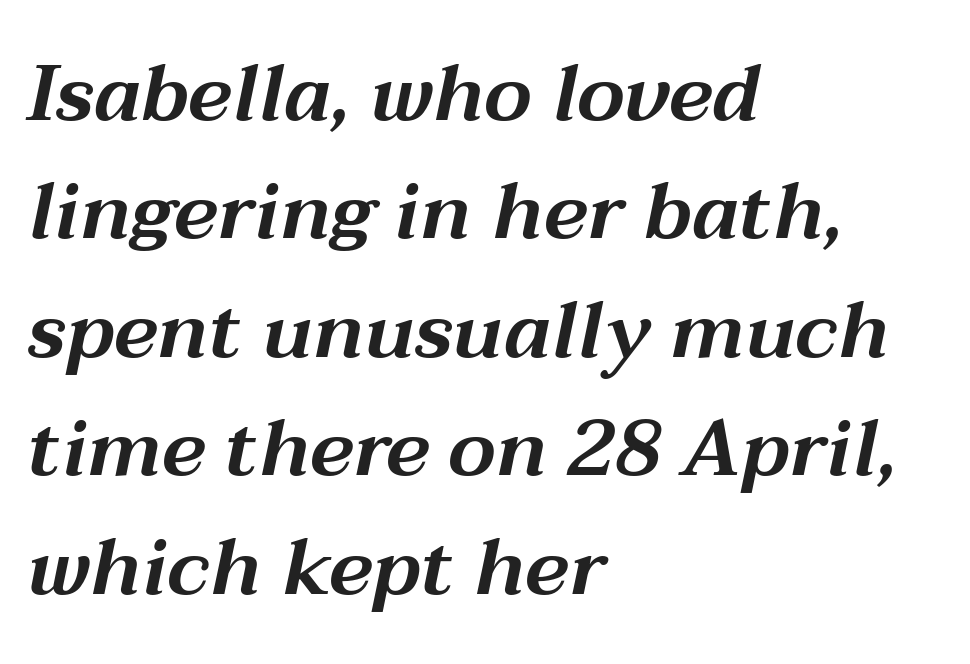
Do the characters align in a grid? No, the font is proportional. Each word holds together tightly as a unit, with standard inter-letter gaps. The typesetter chose a ragged-right arrangement here. The designer left line spacing at the default.
